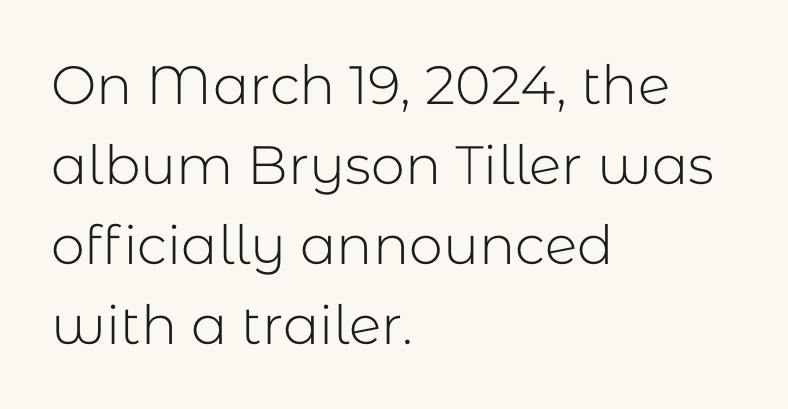
Q: Is the text bold? A: No.
Q: Is the text italic (slanted)? A: No, it is upright.
Q: Is the typeface a serif or a sans-serif typeface? A: Sans-serif.
Q: Is the text underlined? A: No.
Q: How is the paragraph aligned? A: Left-aligned.
Q: Is the spacing between letters normal or unusually wide? A: Normal.
Q: Is the spacing between lines tight, normal or loose? A: Normal.
Q: Width (condensed, normal, or wide)? A: Normal.
Q: Stroke contrast? A: Low.
Q: x-height? A: Medium.
Q: Monospaced? A: No.
